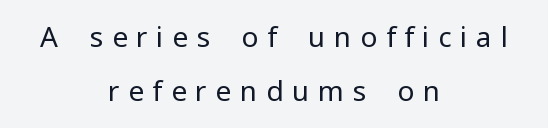
Q: Is the text bold? A: No.
Q: Is the text italic (slanted)? A: No, it is upright.
Q: Is the typeface a serif or a sans-serif typeface? A: Sans-serif.
Q: Is the text underlined? A: No.
Q: How is the paragraph aligned? A: Centered.
Q: Is the spacing between letters normal or unusually wide? A: Unusually wide.
Q: Is the spacing between lines tight, normal or loose? A: Loose.
Q: Width (condensed, normal, or wide)? A: Normal.
Q: Stroke contrast? A: Low.
Q: x-height? A: Medium.
Q: Monospaced? A: No.
